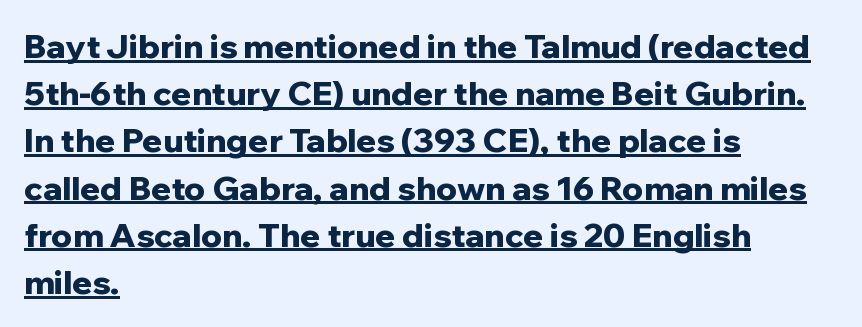
Q: Is the text bold? A: Yes.
Q: Is the text italic (slanted)? A: No, it is upright.
Q: Is the typeface a serif or a sans-serif typeface? A: Sans-serif.
Q: Is the text underlined? A: Yes.
Q: How is the paragraph aligned? A: Left-aligned.
Q: Is the spacing between letters normal or unusually wide? A: Normal.
Q: Is the spacing between lines tight, normal or loose? A: Normal.
Q: Width (condensed, normal, or wide)? A: Normal.
Q: Stroke contrast? A: Low.
Q: x-height? A: Medium.
Q: Monospaced? A: No.
